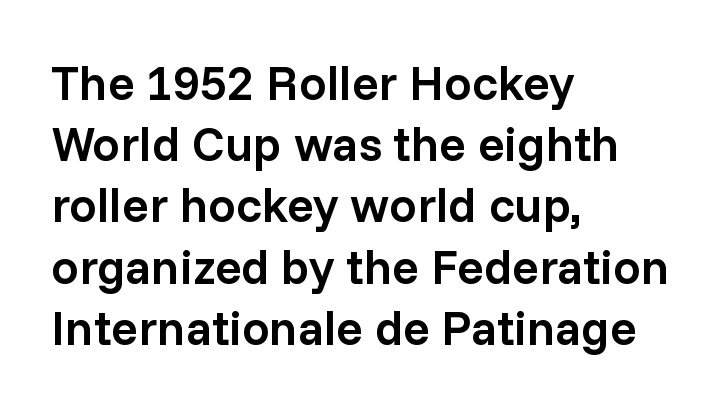
{"serif": "no", "italic": "no", "bold": "semi", "weight": "semibold", "width": "normal", "stroke_contrast": "low", "x_height": "medium", "monospaced": "no", "underline": "no", "align": "left", "line_spacing": "normal", "line_spacing_ratio": 1.25, "letter_spacing": "normal", "letter_spacing_em": 0.0, "glyph_px": 49}
